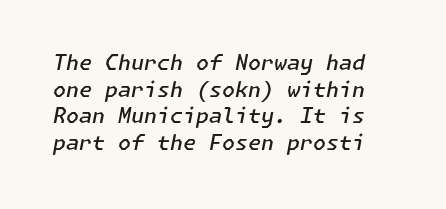
The image shows 21 px text type, italic (leaning right); set normal line spacing (1.27x), normal letter spacing, not underlined.
